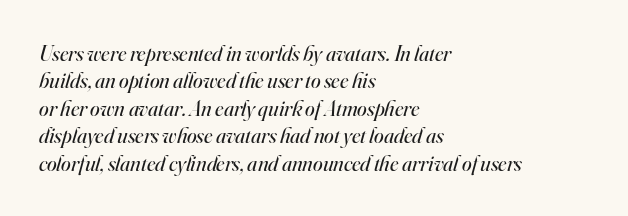
These lines are set flush left with a ragged right edge. Observe the ordinary spacing: letters are neighbours, not strangers. Rows of type keep a routine distance in the vertical direction. Type without underlining. It's the slanting kind of type.
